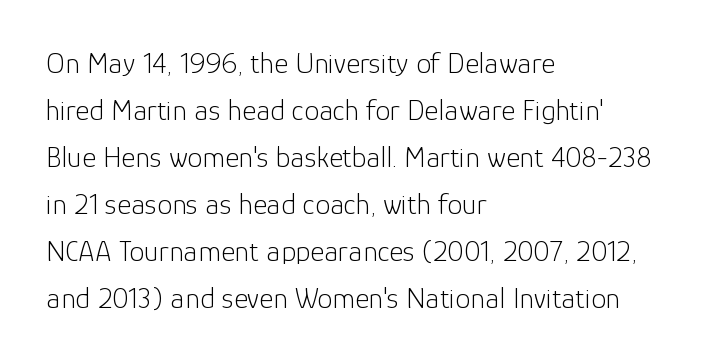
A roman cut, with each character standing at attention. Here the designer chose a conventional face with non-uniform glyph widths. Plain, unruled lines of type. The block of text has a typical density, with ordinary space between rows. The face used here is a sans, in the tradition of grotesques and geometrics. Line starts are locked; line ends wander.
